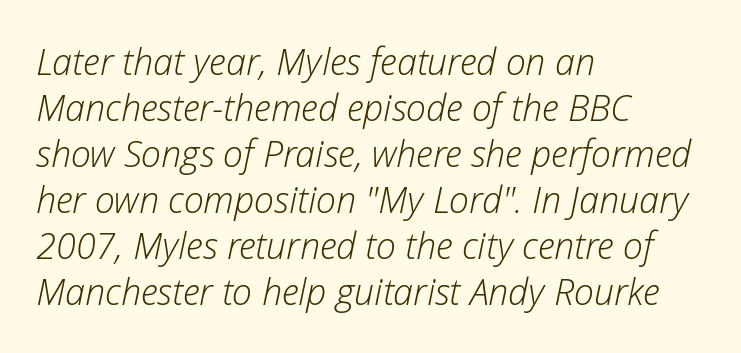
{"italic": "yes", "lean": "right", "slant_degrees": 12, "bold": "no", "weight": "light", "width": "normal", "stroke_contrast": "low", "x_height": "medium", "monospaced": "no", "underline": "no", "align": "left", "line_spacing": "normal", "line_spacing_ratio": 1.28, "letter_spacing": "normal", "letter_spacing_em": 0.0, "glyph_px": 36}
